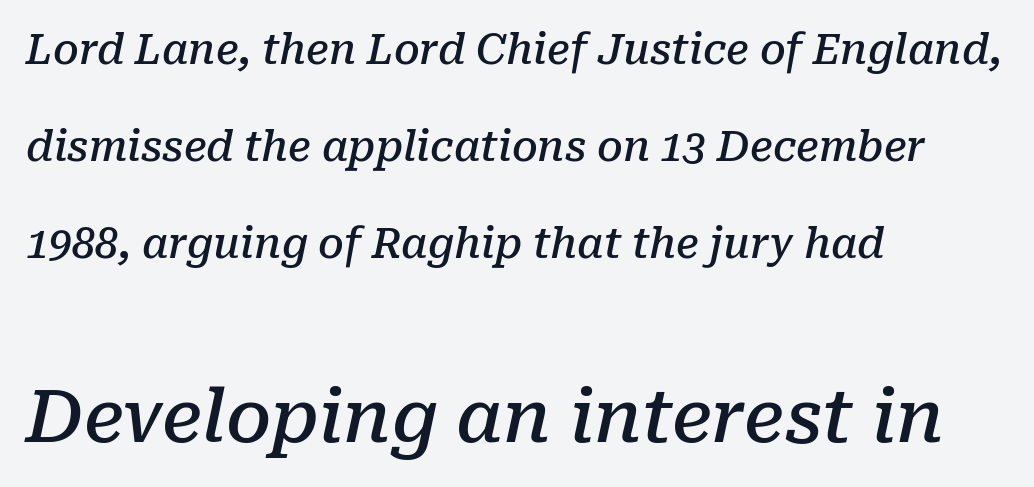
Q: Is the text bold? A: Semi-bold.
Q: Is the text italic (slanted)? A: Yes, it leans right by about 10 degrees.
Q: Is the typeface a serif or a sans-serif typeface? A: Serif.
Q: Is the text underlined? A: No.
Q: How is the paragraph aligned? A: Left-aligned.
Q: Is the spacing between letters normal or unusually wide? A: Normal.
Q: Is the spacing between lines tight, normal or loose? A: Loose.
Q: Which block of text is set in a larger size, the first (top) or the second (bottom)? A: The second (bottom) one.
Q: Width (condensed, normal, or wide)? A: Normal.
Q: Stroke contrast? A: Low.
Q: x-height? A: Medium.
Q: Monospaced? A: No.
